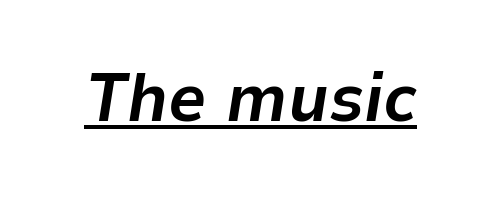
The image shows 68 px bold type, italic (leaning right); set normal letter spacing, underlined; low stroke contrast and a medium x-height.
